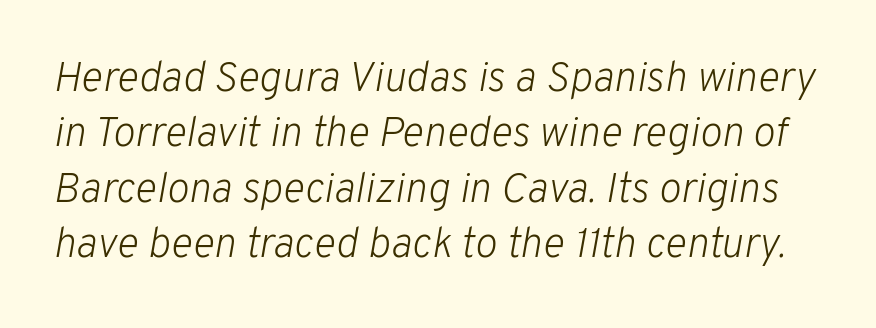
The image shows 42 px light type, italic (leaning right); set normal line spacing (1.32x), normal letter spacing, not underlined; low stroke contrast and a medium x-height.
